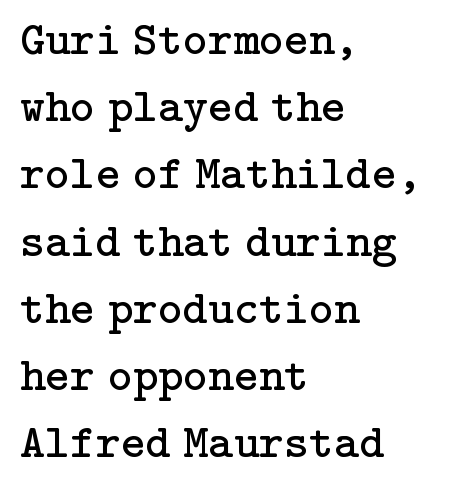
The image shows 48 px regular-weight serif type, upright; set left-aligned, normal line spacing (1.4x), normal letter spacing, not underlined; low stroke contrast and a medium x-height.
